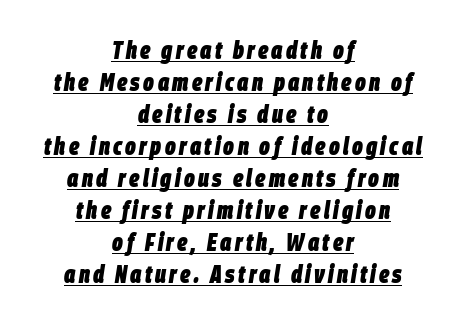
Underline: present. Summary of vertical rhythm: regular, with standard interline spacing. Heavy-handed strokes throughout: this text is bold. Reading down the block, each line starts at a different indent, mirrored at its end. Compared with ordinary roman type, these characters are visibly tilted.
